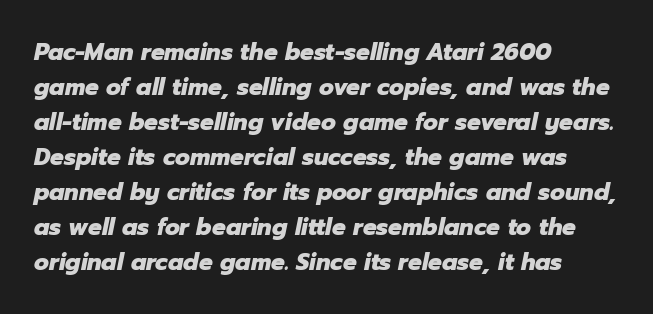
The image shows 23 px bold type, italic (leaning right); set left-aligned, normal line spacing (1.52x), normal letter spacing, not underlined.
